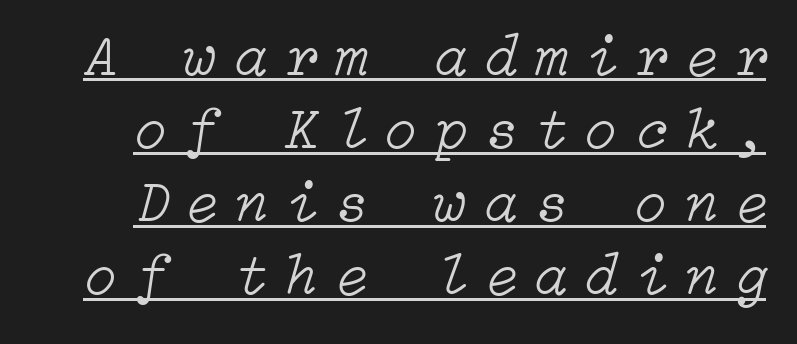
Stems and bowls with no extra thickness — not bold. Quick note: underline on. The horizontal fit of the characters is loose and conspicuously gappy. The glyphs look as if they've been sheared to an angle.
